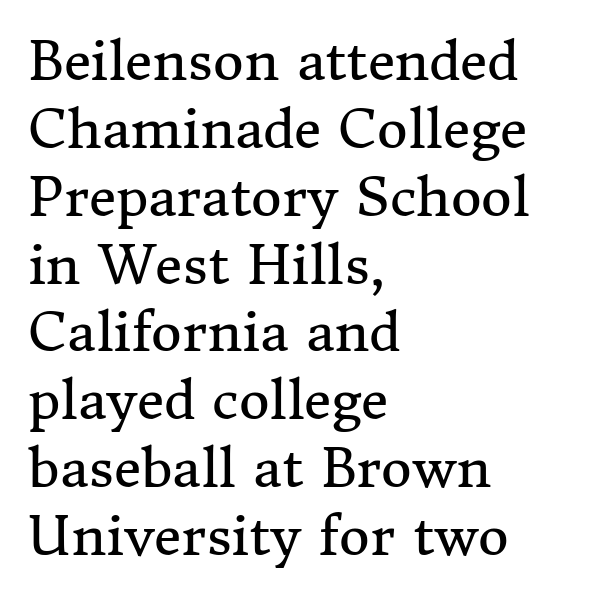
The image shows 53 px regular-weight serif type, upright; set left-aligned, normal line spacing (1.28x), normal letter spacing, not underlined; medium stroke contrast and a medium x-height.
